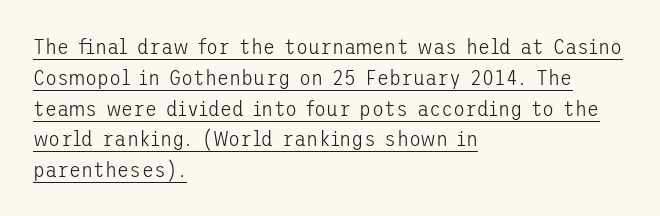
Quick note: not italic, upright. Decoration check: the copy is underlined. Is this a heavy cut? Hardly; it is regular or lighter. Does the copy run flush right? No — it runs flush left. Does extra space separate the letters? No, they use regular spacing.
